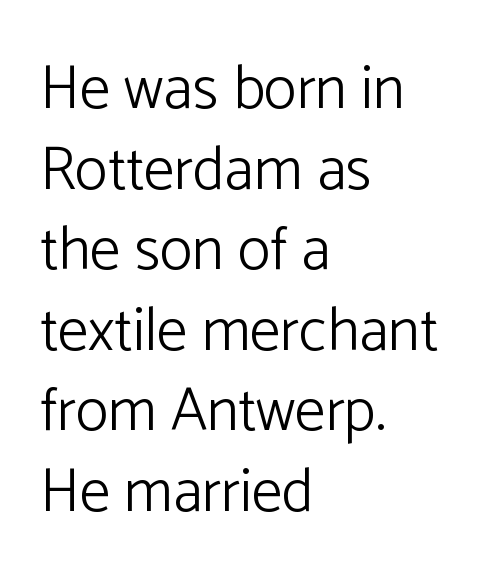
Q: Is the text bold? A: No.
Q: Is the text italic (slanted)? A: No, it is upright.
Q: Is the typeface a serif or a sans-serif typeface? A: Sans-serif.
Q: Is the text underlined? A: No.
Q: How is the paragraph aligned? A: Left-aligned.
Q: Is the spacing between letters normal or unusually wide? A: Normal.
Q: Is the spacing between lines tight, normal or loose? A: Normal.
Q: Width (condensed, normal, or wide)? A: Normal.
Q: Stroke contrast? A: Low.
Q: x-height? A: Medium.
Q: Monospaced? A: No.
